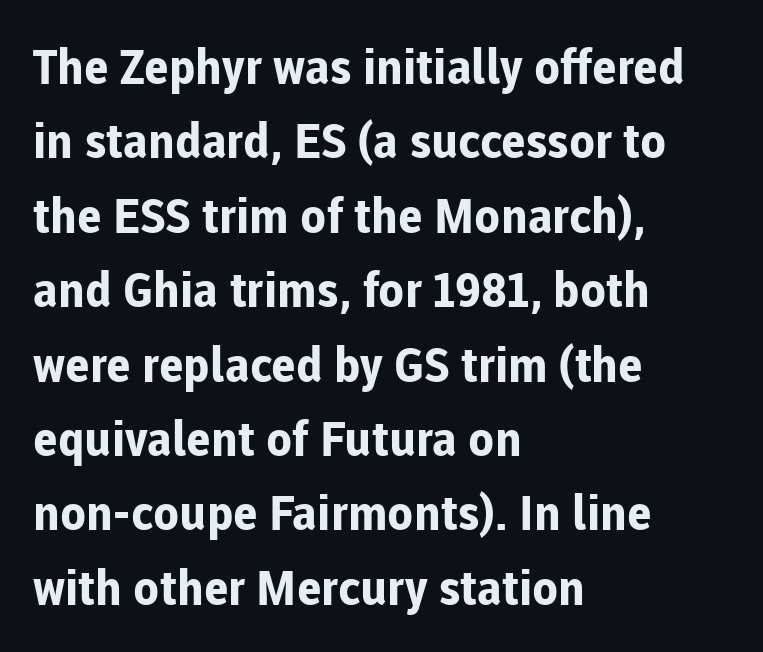
Q: Is the text bold? A: Yes.
Q: Is the text italic (slanted)? A: No, it is upright.
Q: Is the typeface a serif or a sans-serif typeface? A: Sans-serif.
Q: Is the text underlined? A: No.
Q: How is the paragraph aligned? A: Left-aligned.
Q: Is the spacing between letters normal or unusually wide? A: Normal.
Q: Is the spacing between lines tight, normal or loose? A: Normal.
Q: Width (condensed, normal, or wide)? A: Normal.
Q: Stroke contrast? A: Low.
Q: x-height? A: Medium.
Q: Monospaced? A: No.
